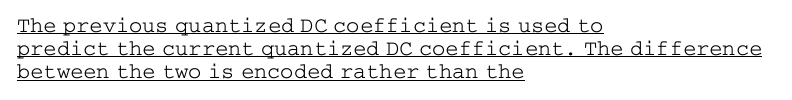
Underlined type. You could call the tracking neutral — neither tight nor loose. These lines stack with their left ends in a neat column. No chunkiness to these letters — they're not bold. In terms of posture, this sample is upright.
